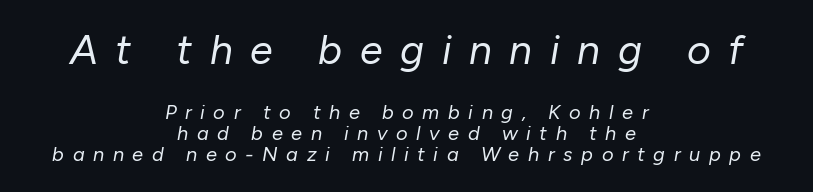
The image shows 41 px regular-weight type, italic (leaning right); set centered, tight line spacing (1.04x), unusually wide letter spacing (+0.43 em), not underlined; the first (top) block is 2.05x larger; low stroke contrast and a medium x-height.
